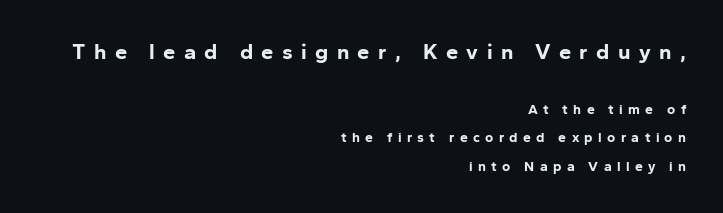
The image shows 22 px bold type, upright; set right-aligned, loose line spacing (2.05x), unusually wide letter spacing (+0.38 em), not underlined; the first (top) block is 1.57x larger.
